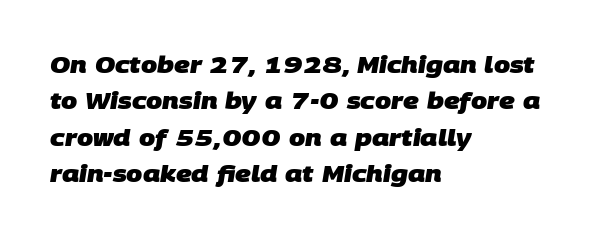
{"bold": "yes", "underline": "no", "align": "left", "line_spacing": "normal", "line_spacing_ratio": 1.58, "letter_spacing": "normal", "letter_spacing_em": 0.0, "glyph_px": 23}
